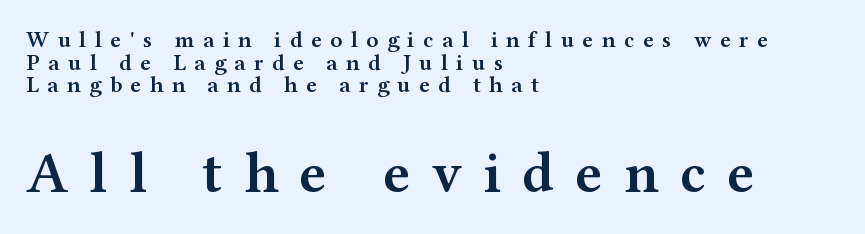
{"serif": "yes", "italic": "no", "bold": "semi", "weight": "semibold", "width": "wide", "stroke_contrast": "medium", "x_height": "medium", "monospaced": "no", "underline": "no", "align": "left", "line_spacing": "tight", "line_spacing_ratio": 0.98, "letter_spacing": "wide", "letter_spacing_em": 0.37, "larger_block": "second", "size_ratio": 2.52, "glyph_px": 58}
